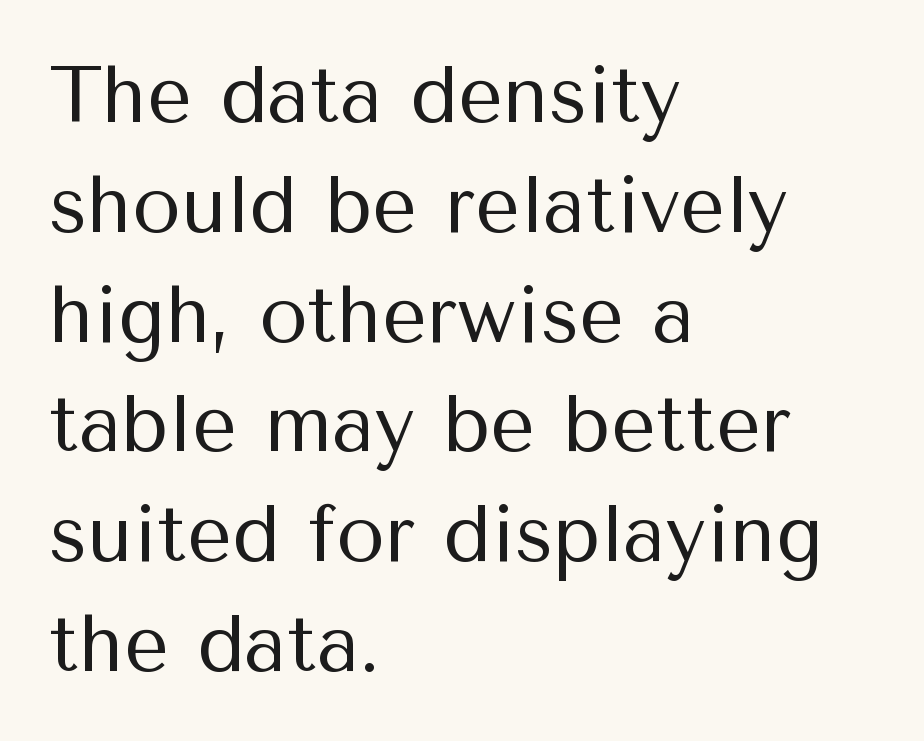
The image shows 79 px regular-weight sans-serif type, upright; set left-aligned, normal line spacing (1.39x), normal letter spacing, not underlined; medium stroke contrast and a medium x-height.
